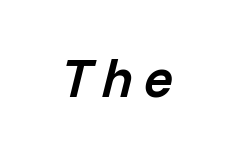
The image shows 54 px semibold type, italic (leaning right); set not underlined; low stroke contrast and a medium x-height.
